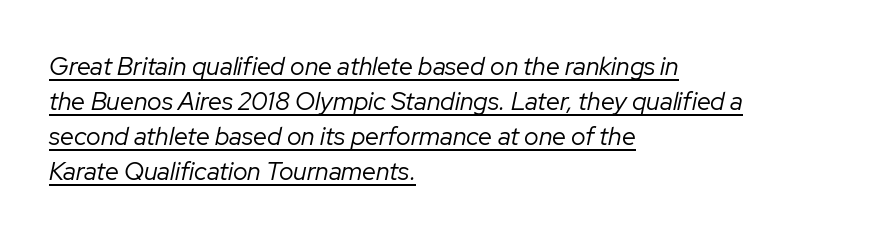
{"italic": "yes", "lean": "right", "slant_degrees": 12, "bold": "no", "underline": "yes", "align": "left", "line_spacing": "normal", "line_spacing_ratio": 1.4, "letter_spacing": "normal", "letter_spacing_em": 0.0, "glyph_px": 25}
